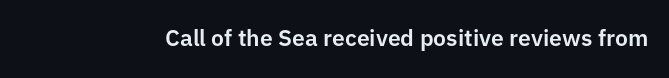
{"italic": "no", "underline": "no", "letter_spacing": "normal", "letter_spacing_em": 0.0, "glyph_px": 23}
